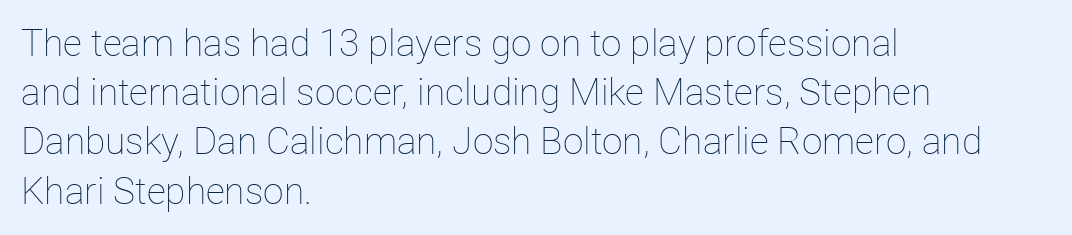
The image shows 37 px thin type, upright; set left-aligned, normal line spacing (1.33x), normal letter spacing, not underlined; low stroke contrast and a medium x-height.
